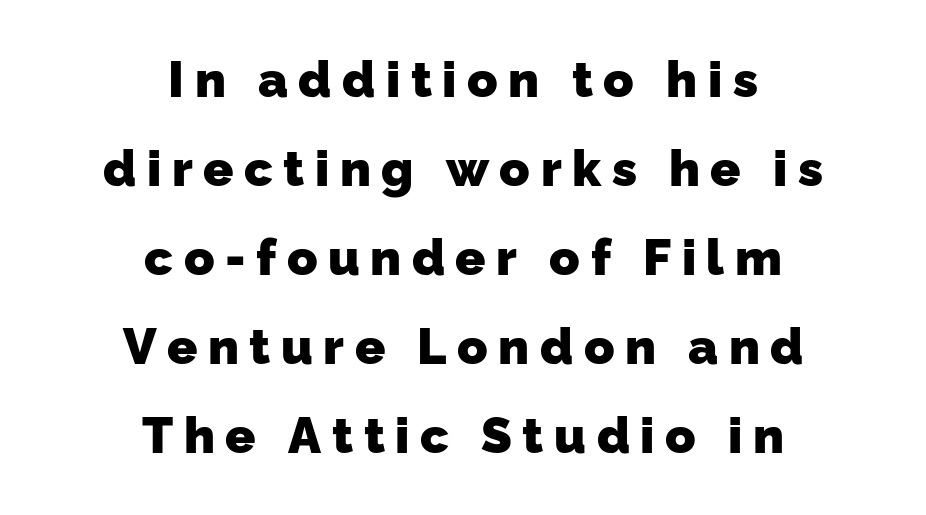
Compared with typical body copy, the letter spacing here is much looser. On the weight axis this lands at bold, roughly 700. The rendering positions every line midway between the sides. Character widths vary here, with narrow letters taking less room than wide ones. Descenders are the only things crossing below the line.
